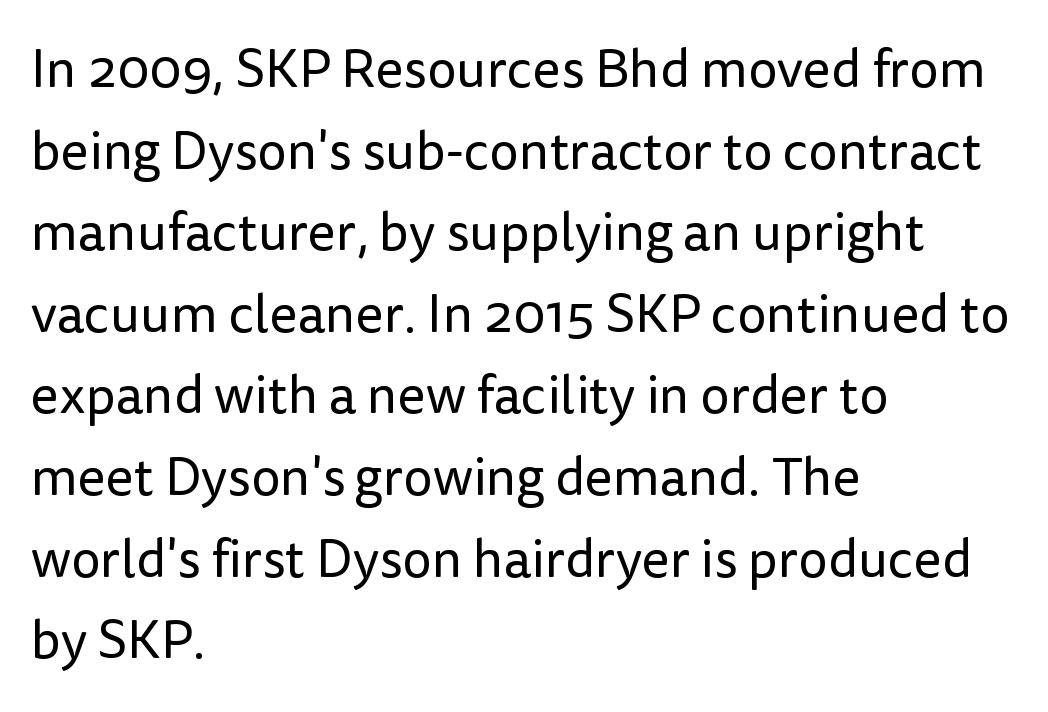
{"serif": "no", "italic": "no", "bold": "no", "weight": "regular", "width": "normal", "stroke_contrast": "low", "x_height": "medium", "monospaced": "no", "underline": "no", "align": "left", "line_spacing": "normal", "line_spacing_ratio": 1.54, "letter_spacing": "normal", "letter_spacing_em": 0.0, "glyph_px": 53}
